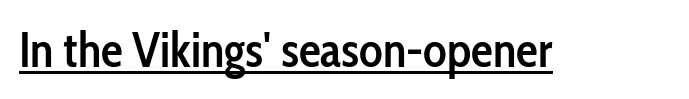
{"serif": "no", "italic": "no", "bold": "semi", "weight": "semibold", "width": "condensed", "stroke_contrast": "low", "x_height": "medium", "monospaced": "no", "underline": "yes", "letter_spacing": "normal", "letter_spacing_em": 0.0, "glyph_px": 49}
